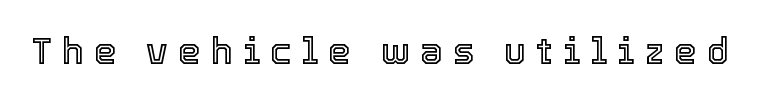
{"italic": "no", "width": "normal", "x_height": "medium", "monospaced": "no", "underline": "no", "letter_spacing": "wide", "letter_spacing_em": 0.28, "glyph_px": 36}
